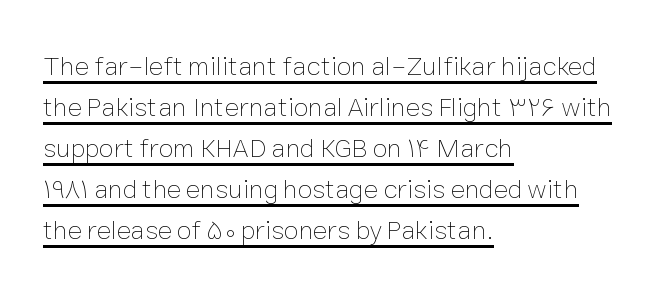
The setting favours the left margin, as ordinary paragraphs usually do. What's the leading like? Ordinary, nothing unusual. Compared with a typical body face, this is equally light or lighter still. This is the regular roman posture of the typeface. A continuous stroke trails under the words, as in a hyperlink. The line texture is even and compact thanks to regular tracking.
